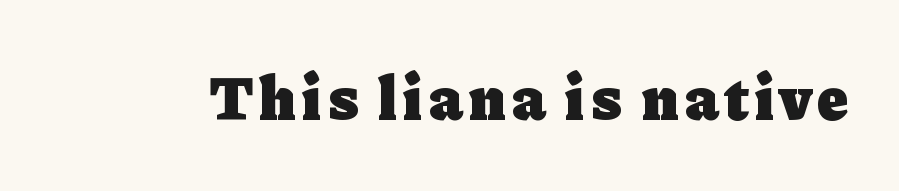
Descenders hang freely into open space. This sample has the flowing, uneven cadence of proportional lettering. The rendering uses a bold face; every stroke is thick and dark. Posture: straight, roman, zero tilt. Old-style or modern, the face here clearly has serifs.
